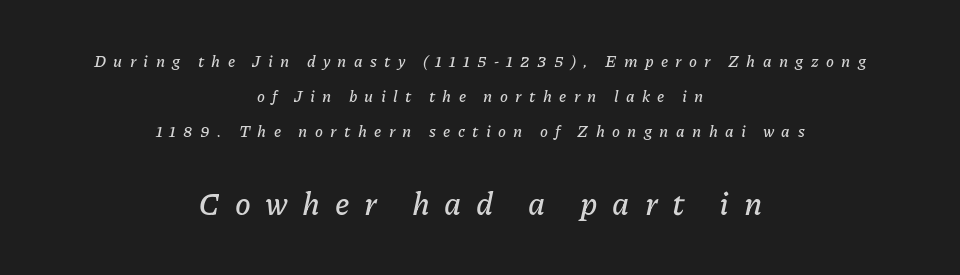
The image shows 32 px text type, italic (leaning right); set centered, loose line spacing (2.18x), unusually wide letter spacing (+0.46 em), not underlined; the second (bottom) block is 2.0x larger; low stroke contrast and a medium x-height.
